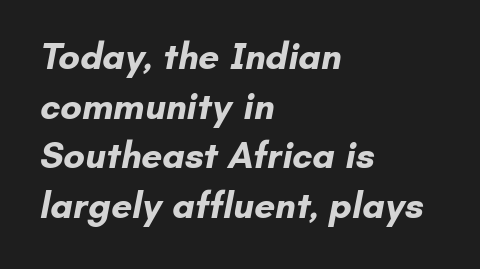
On the weight axis this lands at bold, roughly 700. The face used here is proportionally spaced, like ordinary book or web type. Anything drawn beneath the words? Only blank space. Grotesque or geometric, the face here clearly has no serifs.
